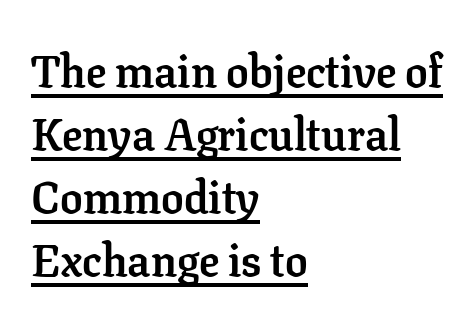
Q: Is the text bold? A: Yes.
Q: Is the text italic (slanted)? A: No, it is upright.
Q: Is the typeface a serif or a sans-serif typeface? A: Serif.
Q: Is the text underlined? A: Yes.
Q: How is the paragraph aligned? A: Left-aligned.
Q: Is the spacing between letters normal or unusually wide? A: Normal.
Q: Is the spacing between lines tight, normal or loose? A: Normal.
Q: Width (condensed, normal, or wide)? A: Normal.
Q: Stroke contrast? A: Low.
Q: x-height? A: Medium.
Q: Monospaced? A: No.
